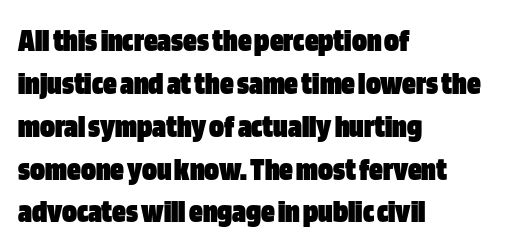
{"serif": "no", "italic": "no", "bold": "yes", "weight": "heavy", "width": "condensed", "stroke_contrast": "low", "x_height": "large", "monospaced": "no", "underline": "no", "align": "left", "line_spacing": "normal", "line_spacing_ratio": 1.26, "letter_spacing": "normal", "letter_spacing_em": 0.0, "glyph_px": 34}
